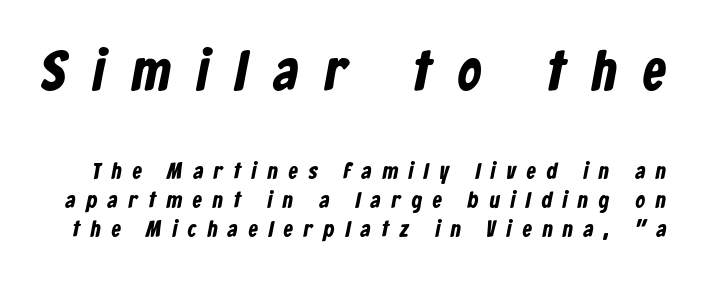
Q: Is the typeface a serif or a sans-serif typeface? A: Sans-serif.
Q: Is the text underlined? A: No.
Q: Is the spacing between letters normal or unusually wide? A: Unusually wide.
Q: Is the spacing between lines tight, normal or loose? A: Normal.
Q: Which block of text is set in a larger size, the first (top) or the second (bottom)? A: The first (top) one.
Q: Width (condensed, normal, or wide)? A: Condensed.
Q: Stroke contrast? A: Low.
Q: x-height? A: Medium.
Q: Monospaced? A: No.
